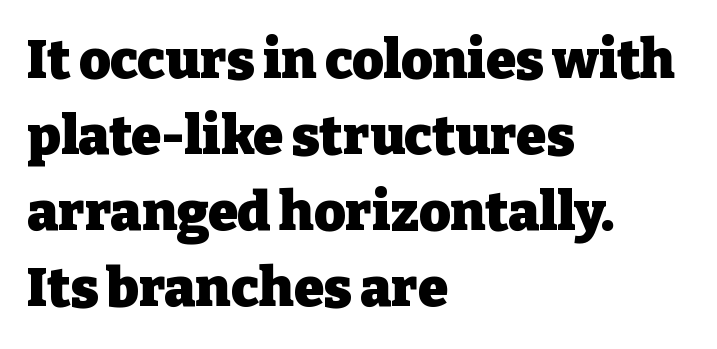
The image shows 54 px heavy serif type, upright; set left-aligned, normal line spacing (1.41x), normal letter spacing, not underlined; low stroke contrast and a medium x-height.
